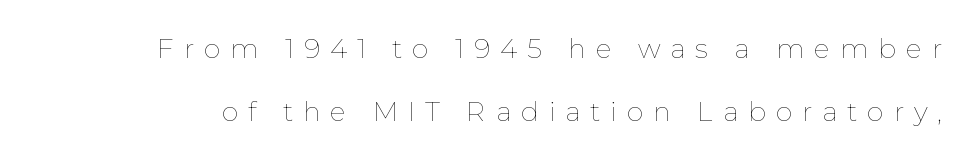
The image shows 27 px text type, upright; set loose line spacing (2.35x), unusually wide letter spacing (+0.36 em), not underlined.
